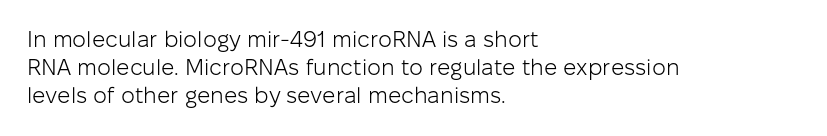
{"italic": "no", "bold": "no", "underline": "no", "align": "left", "line_spacing": "normal", "line_spacing_ratio": 1.28, "letter_spacing": "normal", "letter_spacing_em": 0.0, "glyph_px": 22}
